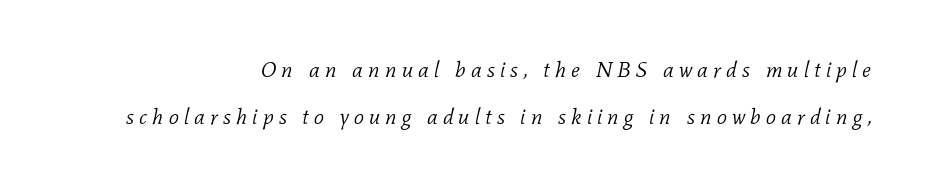
Spacing between characters has been opened up far beyond the box default. Has an underline been added? It has not. Weight: in the light-to-regular range. Is the block centered? No — it sits flush against the right margin. The rendering applies a slant to the glyphs. If you measured baseline to baseline, you'd find a long distance.
